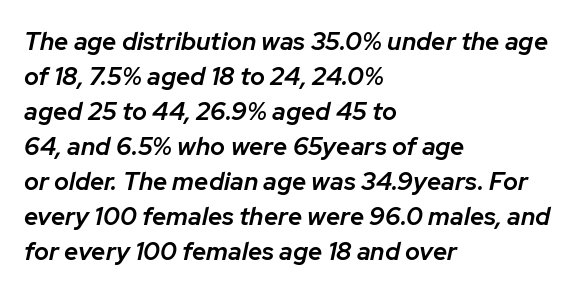
Casual observation: everything's shoved over to the left. The face used here is rendered with its standard letterfit. Moderately thickened strokes mark this as semibold type. This sample keeps an unexceptional amount of space between lines. Nobody drew a line under any word here.
